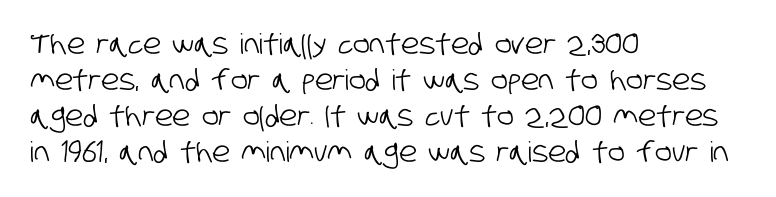
Q: Is the typeface a serif or a sans-serif typeface? A: Sans-serif.
Q: Is the text underlined? A: No.
Q: How is the paragraph aligned? A: Left-aligned.
Q: Is the spacing between letters normal or unusually wide? A: Normal.
Q: Is the spacing between lines tight, normal or loose? A: Normal.
Q: Width (condensed, normal, or wide)? A: Condensed.
Q: Stroke contrast? A: Low.
Q: x-height? A: Large.
Q: Monospaced? A: No.
